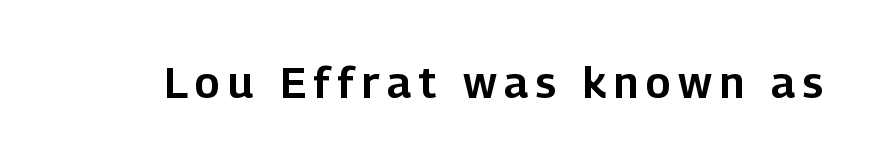
Q: Is the text italic (slanted)? A: No, it is upright.
Q: Is the typeface a serif or a sans-serif typeface? A: Sans-serif.
Q: Is the text underlined? A: No.
Q: Width (condensed, normal, or wide)? A: Normal.
Q: Stroke contrast? A: Low.
Q: x-height? A: Medium.
Q: Monospaced? A: No.
